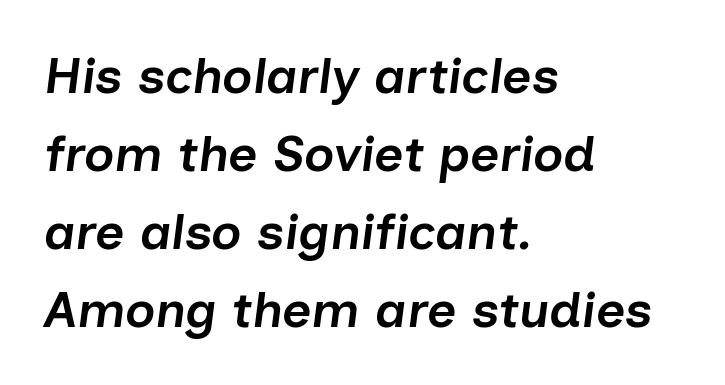
{"italic": "yes", "lean": "right", "slant_degrees": 7, "bold": "semi", "weight": "semibold", "width": "normal", "stroke_contrast": "low", "x_height": "medium", "monospaced": "no", "underline": "no", "align": "left", "line_spacing": "normal", "line_spacing_ratio": 1.53, "letter_spacing": "normal", "letter_spacing_em": 0.0, "glyph_px": 51}
